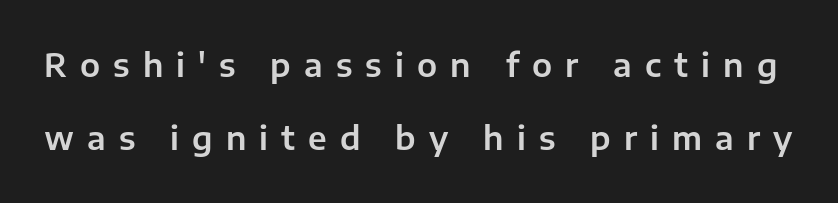
The image shows 32 px sans-serif type, upright; set loose line spacing (2.29x), unusually wide letter spacing (+0.41 em), not underlined; low stroke contrast and a medium x-height.
